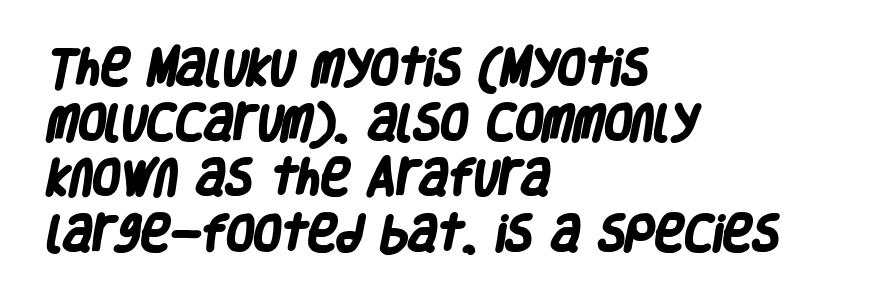
{"serif": "no", "bold": "yes", "weight": "heavy", "width": "condensed", "stroke_contrast": "low", "x_height": "large", "monospaced": "no", "underline": "no", "align": "left", "line_spacing": "normal", "line_spacing_ratio": 1.38, "letter_spacing": "normal", "letter_spacing_em": 0.0, "glyph_px": 40}
